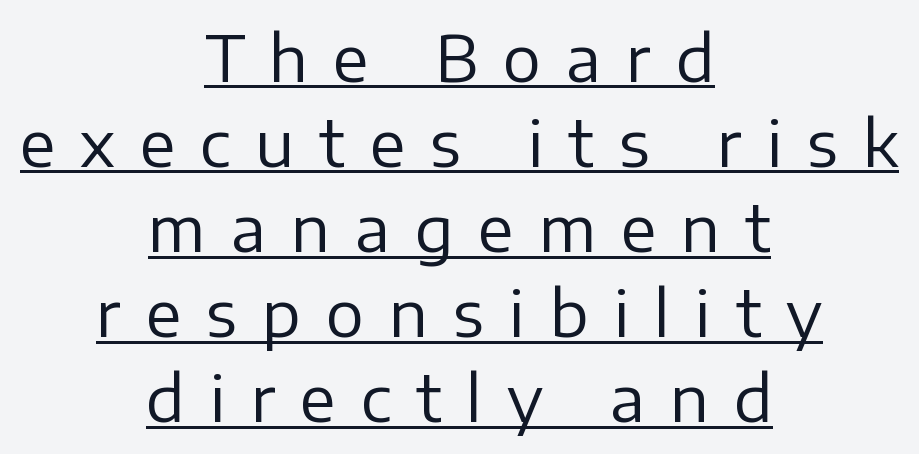
Unbolded letterforms with no extra heft. The typesetter has applied underlining to the passage shown. The passage shown has open, widely tracked lettering throughout. Typographically, this falls in the sans-serif category. This sample uses an upright cut, with every glyph sitting square on the baseline. The rendering uses natural spacing where letterforms have individual widths.
